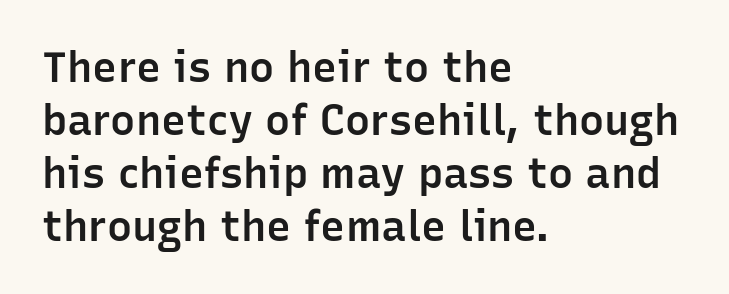
Caption: semibold face, moderately heavy strokes. Leading matches the norm, producing a regular column. Do the letters lean? They stand straight. The passage shown is typeset with a sans-serif family.
